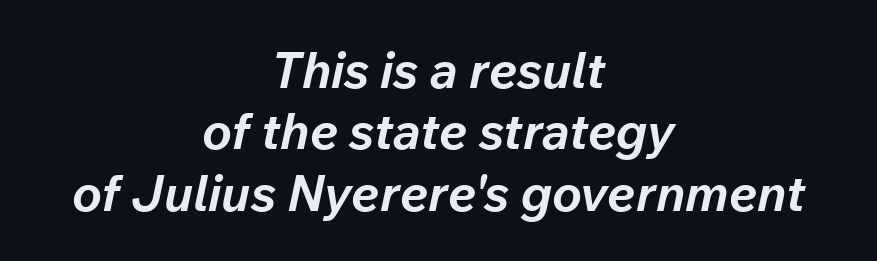
{"italic": "yes", "lean": "right", "slant_degrees": 12, "bold": "yes", "weight": "bold", "width": "normal", "stroke_contrast": "low", "x_height": "medium", "monospaced": "no", "underline": "no", "align": "center", "line_spacing_ratio": 1.23, "letter_spacing": "normal", "letter_spacing_em": 0.0, "glyph_px": 50}
